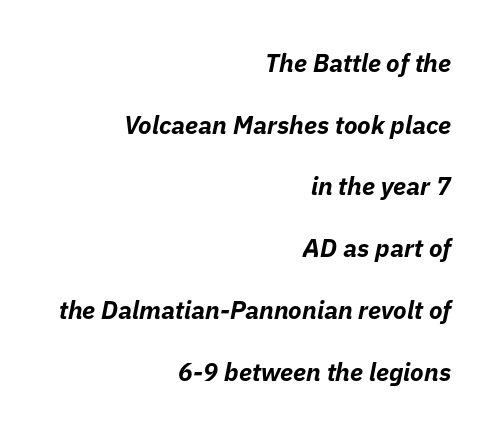
{"italic": "yes", "lean": "right", "slant_degrees": 11, "bold": "yes", "underline": "no", "align": "right", "line_spacing": "loose", "line_spacing_ratio": 2.47, "letter_spacing": "normal", "letter_spacing_em": 0.0, "glyph_px": 25}
